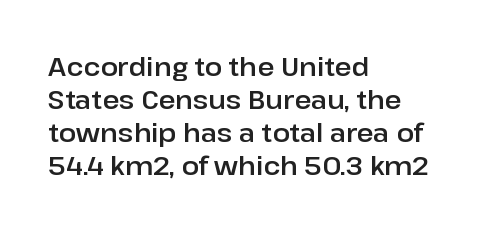
The foot of each line stays bare and open. Leading matches the norm, producing a regular column. The paragraph shown leans on its left margin. The gaps between neighbouring characters are ordinary and unremarkable. Italic? Not at all — the glyphs are vertical.
